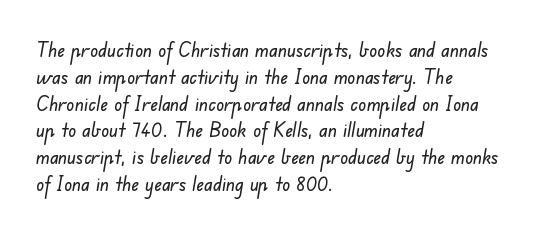
{"underline": "no", "align": "left", "line_spacing": "normal", "line_spacing_ratio": 1.34, "letter_spacing": "normal", "letter_spacing_em": 0.0, "glyph_px": 20}
